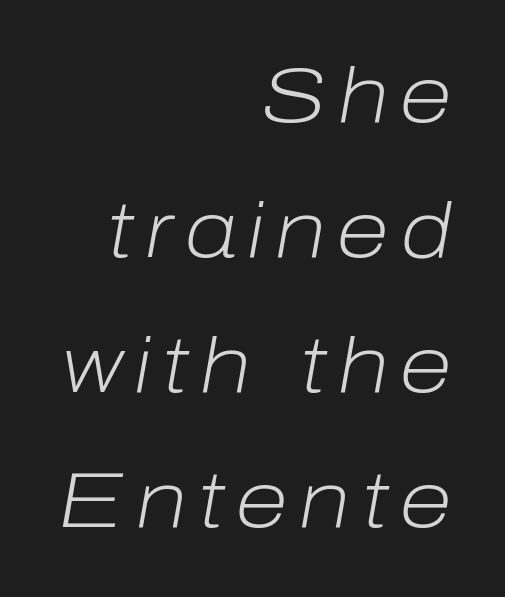
The image shows 78 px light type, italic (leaning right); set right-aligned, line spacing 1.73x, not underlined; low stroke contrast and a medium x-height.
